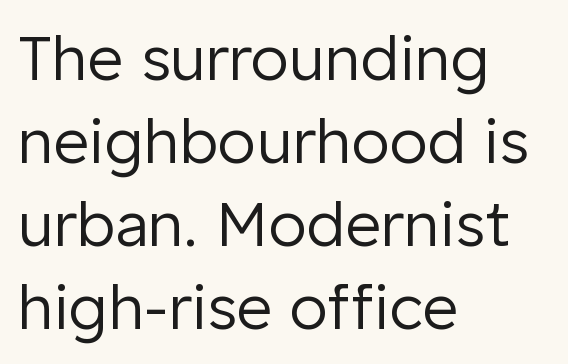
The image shows 62 px regular-weight sans-serif type, upright; set left-aligned, normal line spacing (1.34x), normal letter spacing, not underlined; low stroke contrast and a medium x-height.
